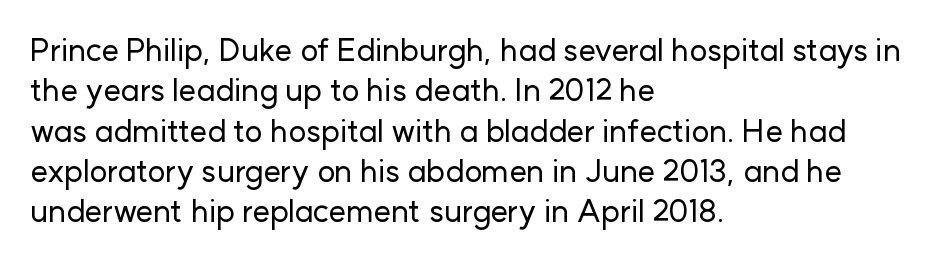
The image shows 31 px sans-serif type, upright; set left-aligned, normal line spacing (1.3x), normal letter spacing, not underlined; low stroke contrast and a medium x-height.
